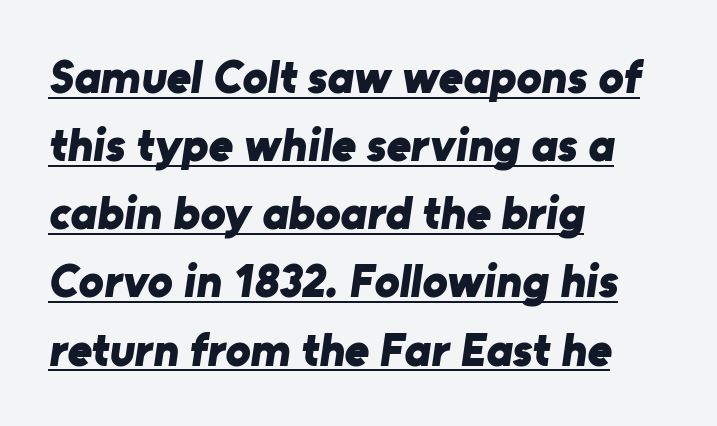
{"serif": "no", "bold": "yes", "weight": "bold", "width": "normal", "stroke_contrast": "low", "x_height": "medium", "monospaced": "no", "underline": "yes", "align": "left", "line_spacing": "normal", "line_spacing_ratio": 1.45, "letter_spacing": "normal", "letter_spacing_em": 0.0, "glyph_px": 47}
